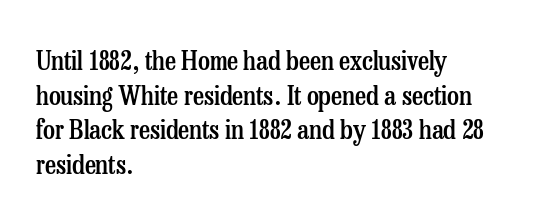
Q: Is the text bold? A: Semi-bold.
Q: Is the text italic (slanted)? A: No, it is upright.
Q: Is the text underlined? A: No.
Q: How is the paragraph aligned? A: Left-aligned.
Q: Is the spacing between letters normal or unusually wide? A: Normal.
Q: Is the spacing between lines tight, normal or loose? A: Normal.
